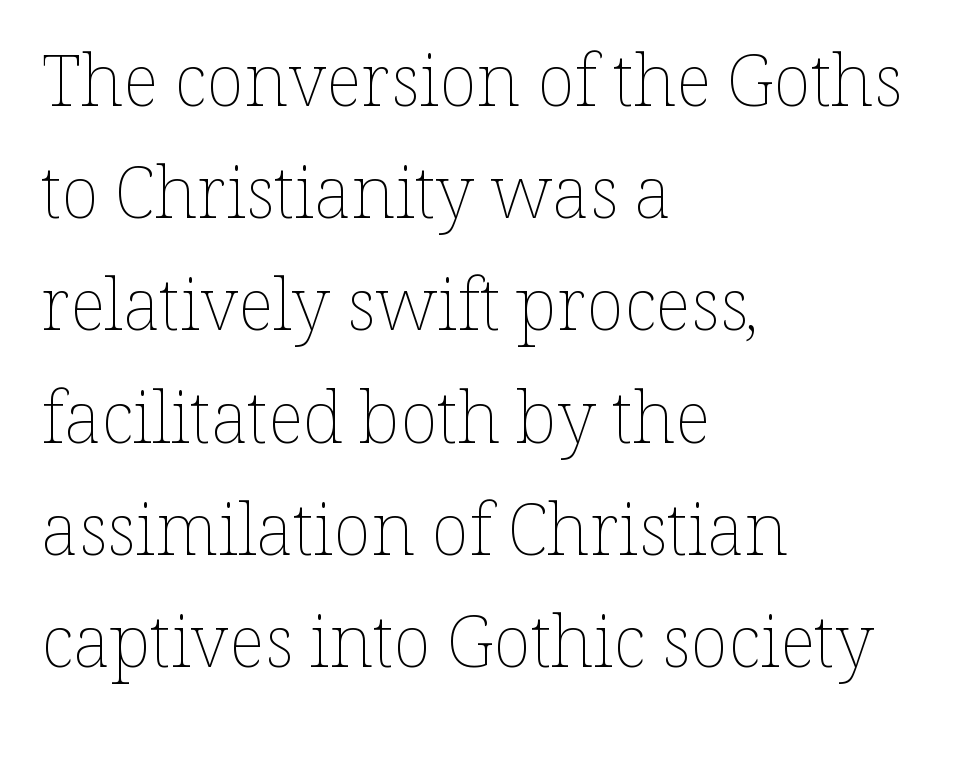
Q: Is the text bold? A: No.
Q: Is the text italic (slanted)? A: No, it is upright.
Q: Is the text underlined? A: No.
Q: How is the paragraph aligned? A: Left-aligned.
Q: Is the spacing between letters normal or unusually wide? A: Normal.
Q: Is the spacing between lines tight, normal or loose? A: Normal.
Q: Width (condensed, normal, or wide)? A: Normal.
Q: Stroke contrast? A: Low.
Q: x-height? A: Medium.
Q: Monospaced? A: No.
